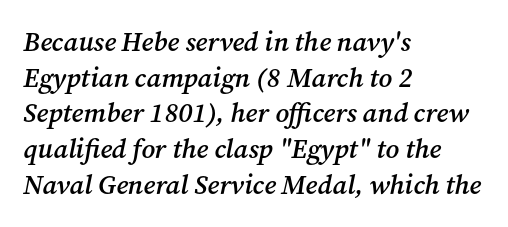
The image shows 27 px text type, italic (leaning right); set left-aligned, normal line spacing (1.32x), normal letter spacing, not underlined.
